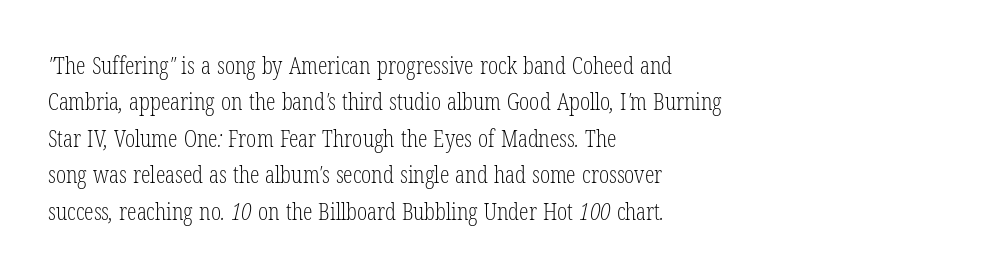
Q: Is the text bold? A: No.
Q: Is the text underlined? A: No.
Q: How is the paragraph aligned? A: Left-aligned.
Q: Is the spacing between letters normal or unusually wide? A: Normal.
Q: Is the spacing between lines tight, normal or loose? A: Normal.
